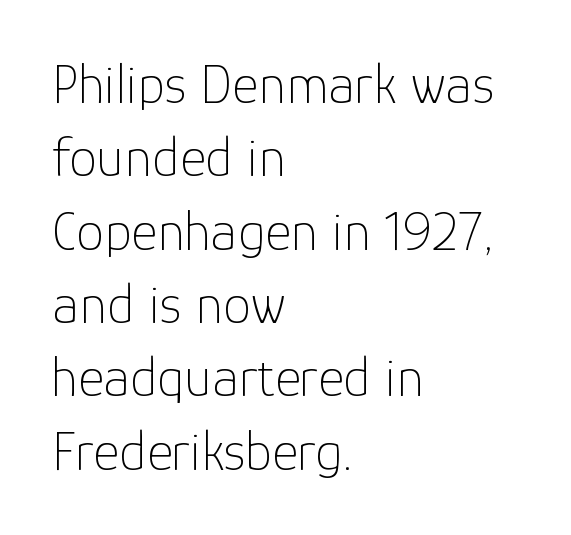
Q: Is the text bold? A: No.
Q: Is the text italic (slanted)? A: No, it is upright.
Q: Is the typeface a serif or a sans-serif typeface? A: Sans-serif.
Q: Is the text underlined? A: No.
Q: How is the paragraph aligned? A: Left-aligned.
Q: Is the spacing between letters normal or unusually wide? A: Normal.
Q: Is the spacing between lines tight, normal or loose? A: Normal.
Q: Width (condensed, normal, or wide)? A: Normal.
Q: Stroke contrast? A: Low.
Q: x-height? A: Medium.
Q: Monospaced? A: No.
